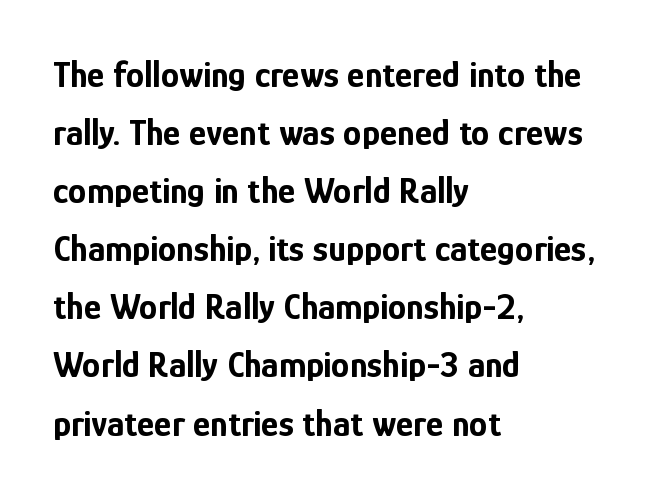
Strong, thick strokes mark this as bold type. Note: no serifs on the glyphs. The lettering stays uniformly vertical, giving the passage a roman look. This block has exactly the height ordinary leading produces.
